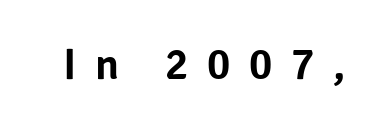
Between one letter and the next there's a generous, obvious gap. The rendering shows plain stroke endings on the letterforms — a sans-serif design. Decoration check: the copy has no underline. Spacing verdict: proportional, widths tailored to each character.
